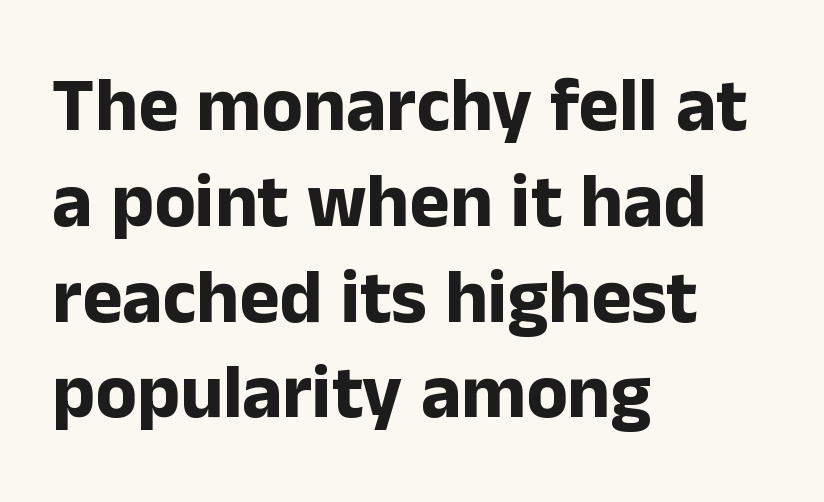
{"serif": "no", "italic": "no", "bold": "yes", "weight": "bold", "width": "normal", "stroke_contrast": "low", "x_height": "medium", "monospaced": "no", "underline": "no", "align": "left", "line_spacing": "normal", "line_spacing_ratio": 1.26, "letter_spacing": "normal", "letter_spacing_em": 0.0, "glyph_px": 76}
